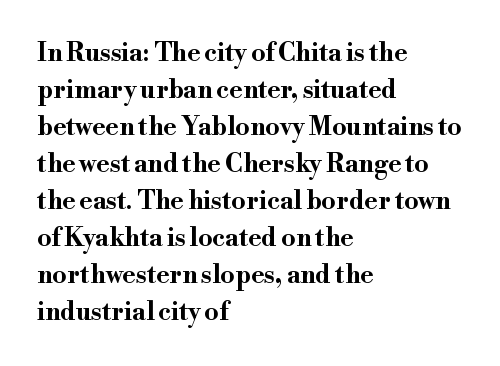
{"italic": "no", "bold": "yes", "underline": "no", "align": "left", "line_spacing": "normal", "line_spacing_ratio": 1.48, "letter_spacing": "normal", "letter_spacing_em": 0.0, "glyph_px": 25}
